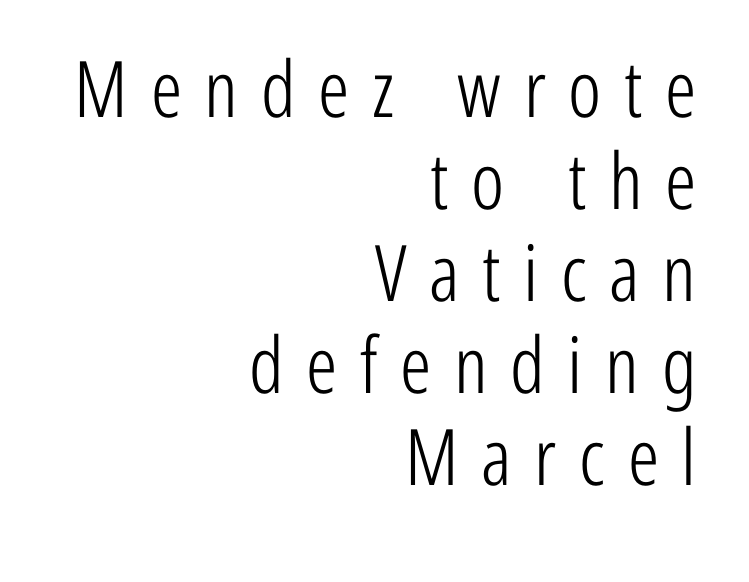
Alignment: flush right. Looks like regular typesetting: each glyph gets only the width it needs. Weight: not bold — regular or lighter. Just letters on the line, the space beneath them empty.
